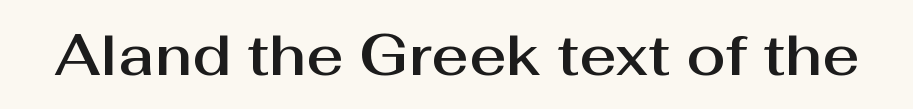
Q: Is the text italic (slanted)? A: No, it is upright.
Q: Is the typeface a serif or a sans-serif typeface? A: Sans-serif.
Q: Is the text underlined? A: No.
Q: Is the spacing between letters normal or unusually wide? A: Normal.
Q: Width (condensed, normal, or wide)? A: Normal.
Q: Stroke contrast? A: Medium.
Q: x-height? A: Medium.
Q: Monospaced? A: No.
